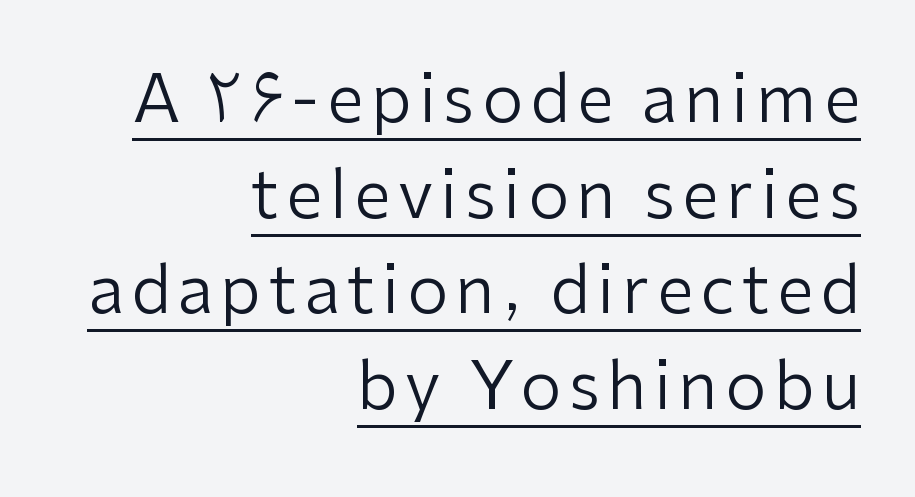
{"serif": "no", "italic": "no", "bold": "no", "weight": "regular", "width": "normal", "stroke_contrast": "low", "x_height": "medium", "monospaced": "no", "underline": "yes", "align": "right", "line_spacing": "normal", "line_spacing_ratio": 1.45, "glyph_px": 66}
